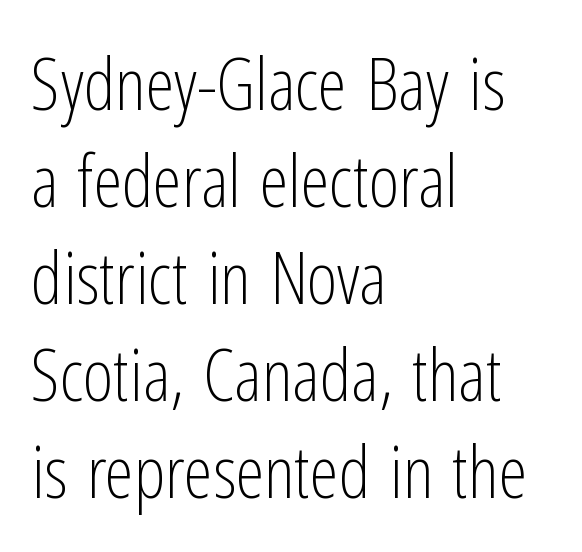
Q: Is the text bold? A: No.
Q: Is the text italic (slanted)? A: No, it is upright.
Q: Is the typeface a serif or a sans-serif typeface? A: Sans-serif.
Q: Is the text underlined? A: No.
Q: How is the paragraph aligned? A: Left-aligned.
Q: Is the spacing between letters normal or unusually wide? A: Normal.
Q: Is the spacing between lines tight, normal or loose? A: Normal.
Q: Width (condensed, normal, or wide)? A: Condensed.
Q: Stroke contrast? A: Low.
Q: x-height? A: Medium.
Q: Monospaced? A: No.
